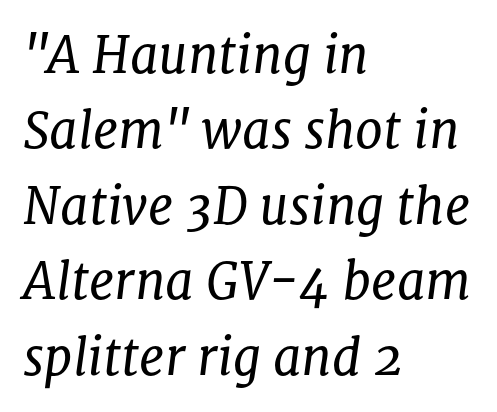
Q: Is the text bold? A: No.
Q: Is the text italic (slanted)? A: Yes, it leans right by about 8 degrees.
Q: Is the typeface a serif or a sans-serif typeface? A: Serif.
Q: Is the text underlined? A: No.
Q: How is the paragraph aligned? A: Left-aligned.
Q: Is the spacing between letters normal or unusually wide? A: Normal.
Q: Is the spacing between lines tight, normal or loose? A: Normal.
Q: Width (condensed, normal, or wide)? A: Normal.
Q: Stroke contrast? A: Low.
Q: x-height? A: Medium.
Q: Monospaced? A: No.
